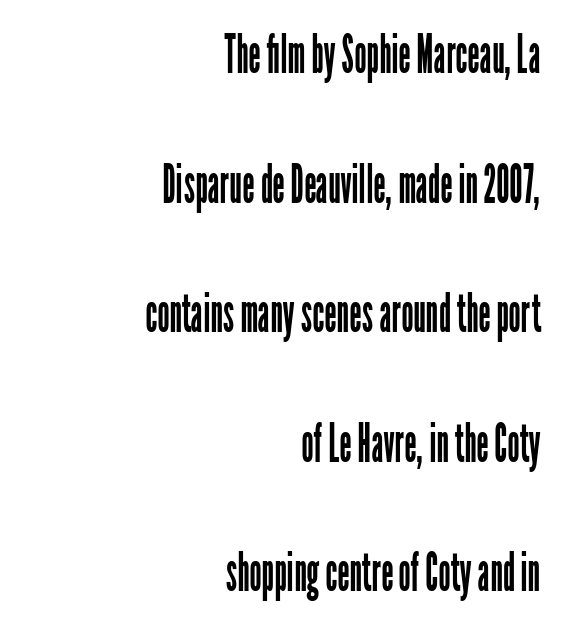
The image shows 54 px regular-weight, condensed sans-serif type, upright; set right-aligned, loose line spacing (2.4x), normal letter spacing, not underlined; low stroke contrast and a medium x-height.
